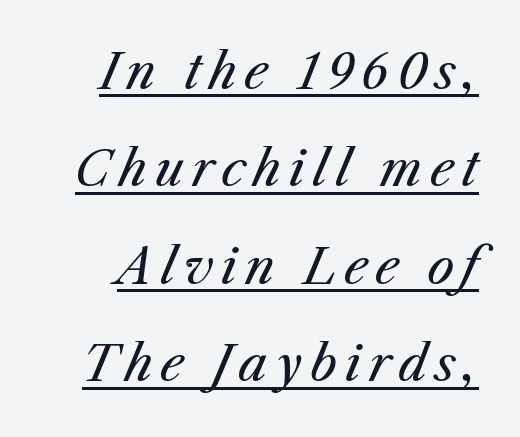
Q: Is the text bold? A: No.
Q: Is the text italic (slanted)? A: Yes, it leans right by about 25 degrees.
Q: Is the text underlined? A: Yes.
Q: Is the spacing between lines tight, normal or loose? A: Loose.
Q: Width (condensed, normal, or wide)? A: Normal.
Q: Stroke contrast? A: Medium.
Q: x-height? A: Medium.
Q: Monospaced? A: No.
